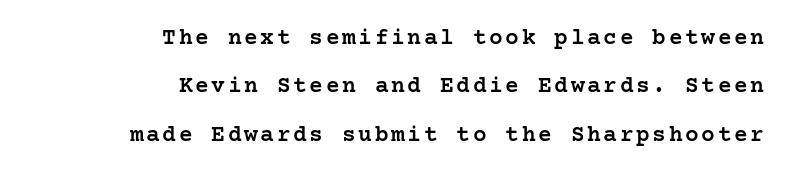
{"italic": "no", "bold": "semi", "underline": "no", "align": "right", "line_spacing": "loose", "line_spacing_ratio": 2.1, "glyph_px": 23}
